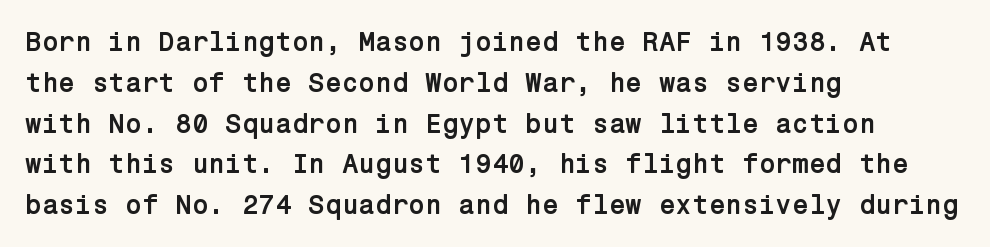
The image shows 27 px bold type, upright; set left-aligned, normal line spacing (1.51x), normal letter spacing, not underlined.
